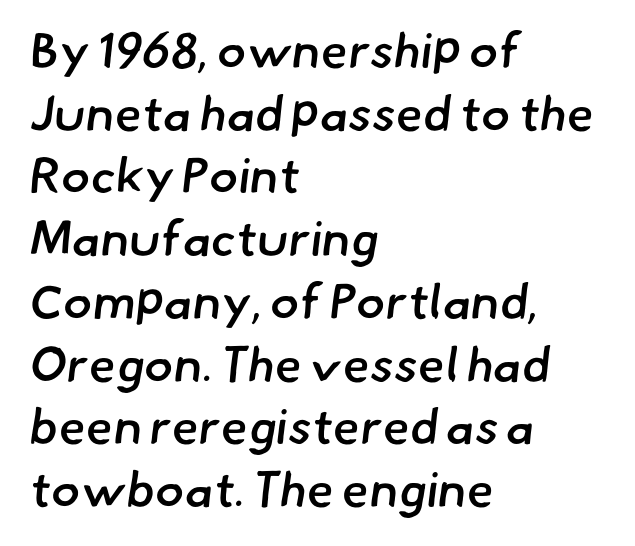
Q: Is the text bold? A: Semi-bold.
Q: Is the typeface a serif or a sans-serif typeface? A: Sans-serif.
Q: Is the text underlined? A: No.
Q: How is the paragraph aligned? A: Left-aligned.
Q: Is the spacing between letters normal or unusually wide? A: Normal.
Q: Is the spacing between lines tight, normal or loose? A: Normal.
Q: Width (condensed, normal, or wide)? A: Normal.
Q: Stroke contrast? A: Low.
Q: x-height? A: Small.
Q: Monospaced? A: No.
